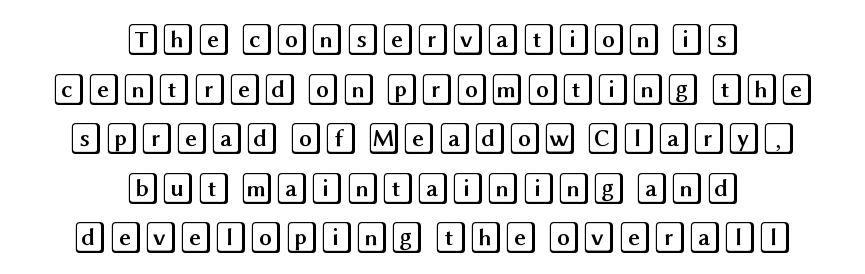
The image shows 32 px wide type, upright; set centered, normal line spacing (1.55x), normal letter spacing, not underlined; a large x-height.
